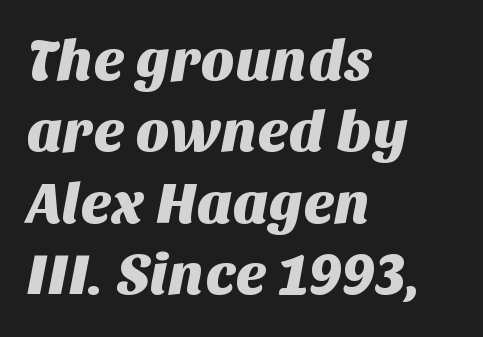
These lines are rendered in a variable-pitch font. The paragraph has a hard left edge and a soft right edge. A sans-serif font was chosen for this passage. Does extra space separate the letters? No, they use regular spacing. The gap between lines stays unmarked.
